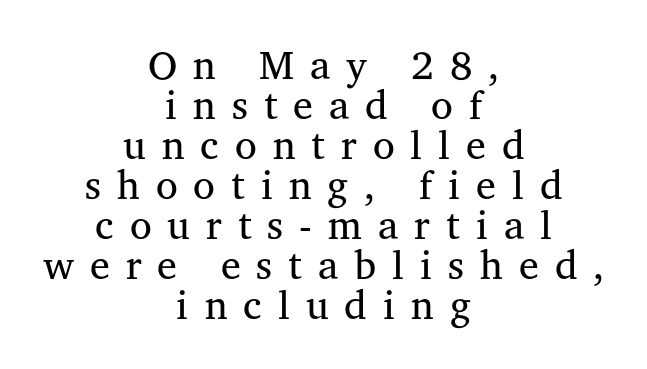
{"serif": "yes", "italic": "no", "bold": "no", "weight": "regular", "width": "normal", "stroke_contrast": "medium", "x_height": "medium", "monospaced": "no", "underline": "no", "align": "center", "line_spacing": "tight", "line_spacing_ratio": 1.0, "letter_spacing": "wide", "letter_spacing_em": 0.4, "glyph_px": 40}
